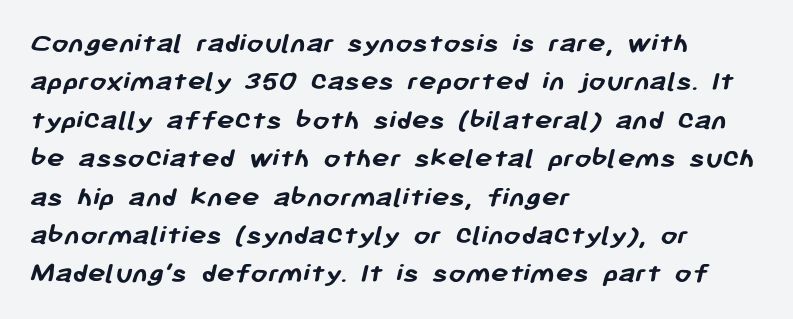
Underline: absent. Baseline-to-baseline distance is the conventional proportion of letter height. Stroke thickness is high; the sample reads as a true bold. Is this a fixed-width face? No — the glyphs have proportional, varying widths.
